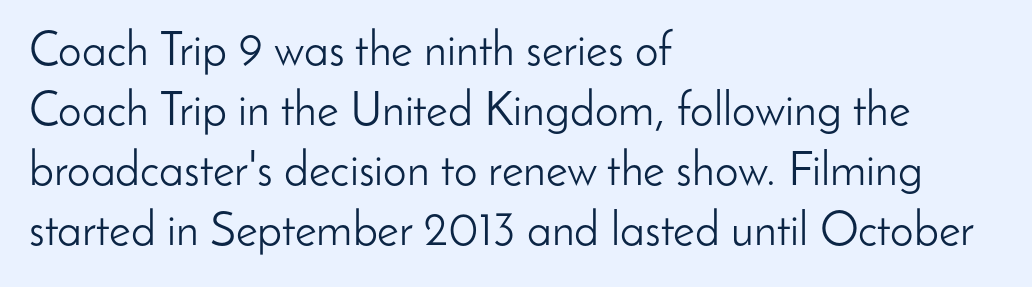
Q: Is the text bold? A: No.
Q: Is the text italic (slanted)? A: No, it is upright.
Q: Is the typeface a serif or a sans-serif typeface? A: Sans-serif.
Q: Is the text underlined? A: No.
Q: How is the paragraph aligned? A: Left-aligned.
Q: Is the spacing between letters normal or unusually wide? A: Normal.
Q: Is the spacing between lines tight, normal or loose? A: Normal.
Q: Width (condensed, normal, or wide)? A: Normal.
Q: Stroke contrast? A: Low.
Q: x-height? A: Small.
Q: Monospaced? A: No.
